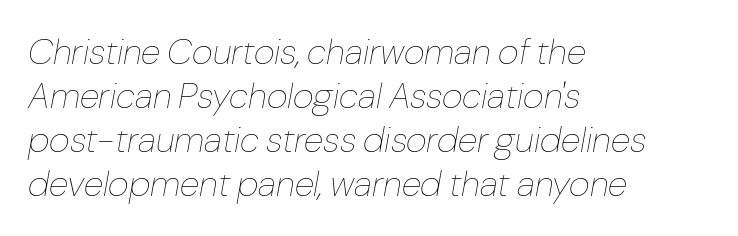
The tracking reads as untouched default to a designer's eye. This reads as an unemphasized weight, regular at the heaviest. Here the designer chose a conventional face with non-uniform glyph widths. The typography opts for an oblique posture over an upright one. Type without underlining.
